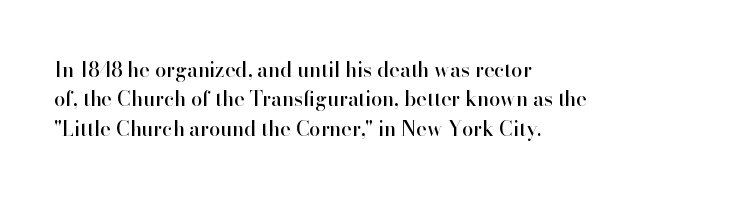
The image shows 20 px text type, upright; set left-aligned, normal line spacing (1.47x), normal letter spacing, not underlined.
